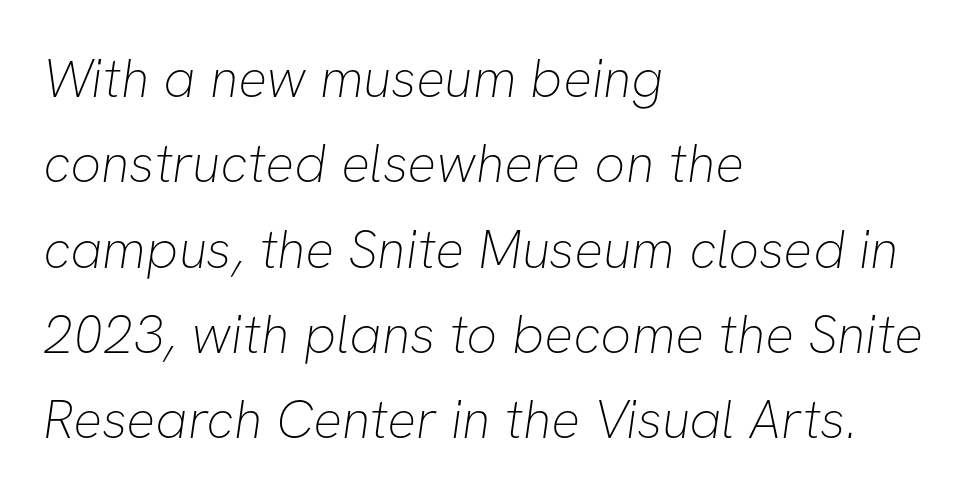
{"serif": "no", "bold": "no", "weight": "thin", "width": "normal", "stroke_contrast": "low", "x_height": "medium", "monospaced": "no", "underline": "no", "align": "left", "line_spacing": "normal", "line_spacing_ratio": 1.58, "letter_spacing": "normal", "letter_spacing_em": 0.0, "glyph_px": 54}
